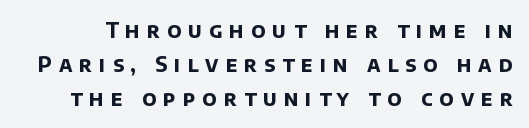
{"bold": "yes", "underline": "no", "line_spacing": "normal", "line_spacing_ratio": 1.63, "letter_spacing": "wide", "letter_spacing_em": 0.33, "glyph_px": 21}
